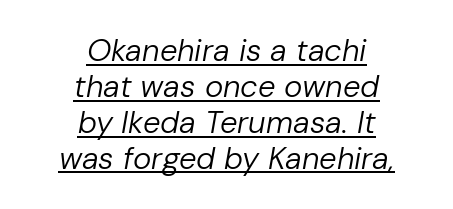
Character widths vary here, with narrow letters taking less room than wide ones. The lettering tilts uniformly, giving the passage an italic look. Weight: not bold — regular or lighter. These characters rest on top of a visible drawn line.
